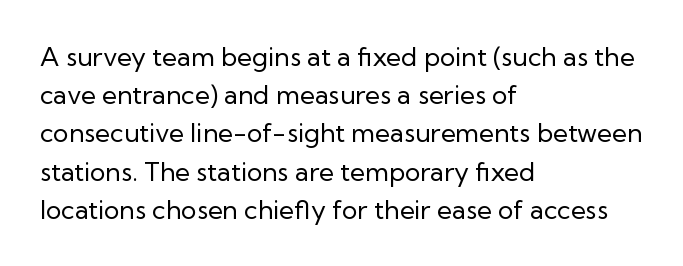
Q: Is the text bold? A: No.
Q: Is the text italic (slanted)? A: No, it is upright.
Q: Is the text underlined? A: No.
Q: How is the paragraph aligned? A: Left-aligned.
Q: Is the spacing between letters normal or unusually wide? A: Normal.
Q: Is the spacing between lines tight, normal or loose? A: Normal.
